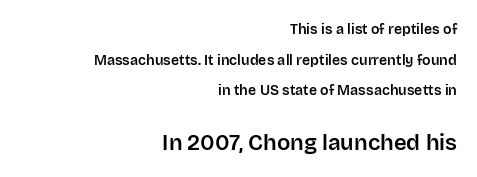
{"italic": "no", "underline": "no", "align": "right", "line_spacing": "loose", "line_spacing_ratio": 2.18, "letter_spacing": "normal", "letter_spacing_em": 0.0, "larger_block": "second", "size_ratio": 1.57, "glyph_px": 22}
